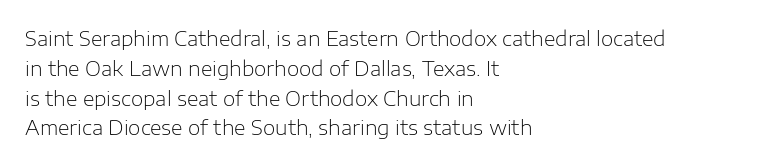
The image shows 20 px text type, upright; set left-aligned, normal line spacing (1.49x), normal letter spacing, not underlined.
